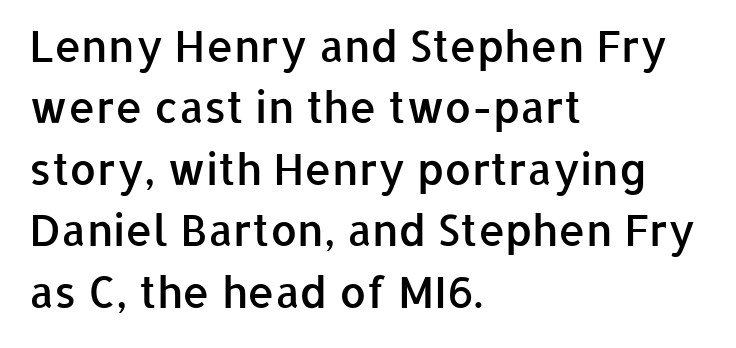
Q: Is the text bold? A: Semi-bold.
Q: Is the text italic (slanted)? A: No, it is upright.
Q: Is the typeface a serif or a sans-serif typeface? A: Sans-serif.
Q: Is the text underlined? A: No.
Q: How is the paragraph aligned? A: Left-aligned.
Q: Is the spacing between letters normal or unusually wide? A: Normal.
Q: Is the spacing between lines tight, normal or loose? A: Normal.
Q: Width (condensed, normal, or wide)? A: Normal.
Q: Stroke contrast? A: Low.
Q: x-height? A: Medium.
Q: Monospaced? A: No.
